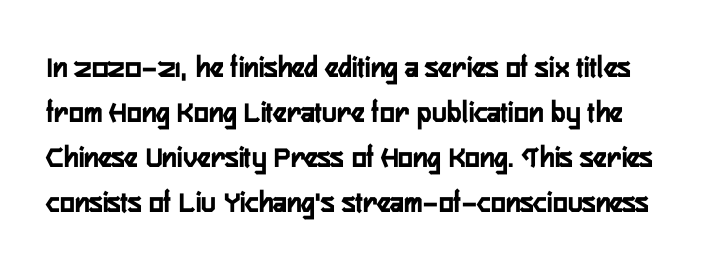
Q: Is the text bold? A: Yes.
Q: Is the text italic (slanted)? A: No, it is upright.
Q: Is the typeface a serif or a sans-serif typeface? A: Sans-serif.
Q: Is the text underlined? A: No.
Q: Is the spacing between letters normal or unusually wide? A: Normal.
Q: Is the spacing between lines tight, normal or loose? A: Normal.
Q: Width (condensed, normal, or wide)? A: Condensed.
Q: Stroke contrast? A: Low.
Q: x-height? A: Medium.
Q: Monospaced? A: No.
